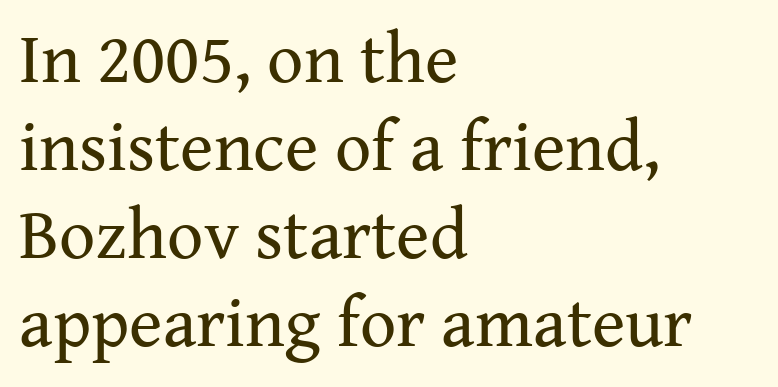
{"serif": "yes", "italic": "no", "bold": "no", "weight": "regular", "width": "normal", "stroke_contrast": "medium", "x_height": "medium", "monospaced": "no", "underline": "no", "align": "left", "line_spacing_ratio": 1.24, "letter_spacing": "normal", "letter_spacing_em": 0.0, "glyph_px": 71}
